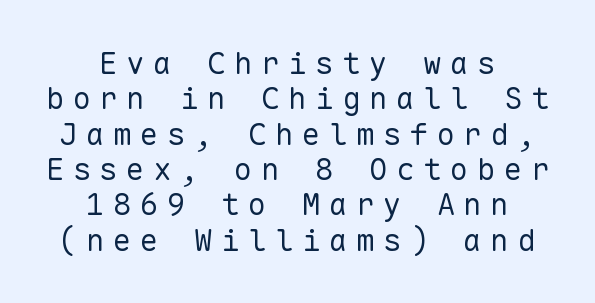
Loose tracking; the words dissolve into strings of separated letters. The cut favours lightness, reaching ordinary text weight at its darkest. Line starts and ends both wander, symmetrically. The vertical gap from one line to the next is small.
